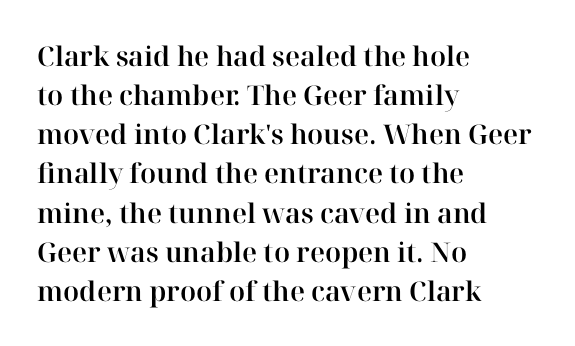
Evenly set lines give the paragraph a standard silhouette. What stands out about the letter spacing? Nothing — it is the standard amount. Glance below the letters and you will spot only blank space. The compositor pushed each line to the left boundary. The axis of the letterforms is exactly vertical.
